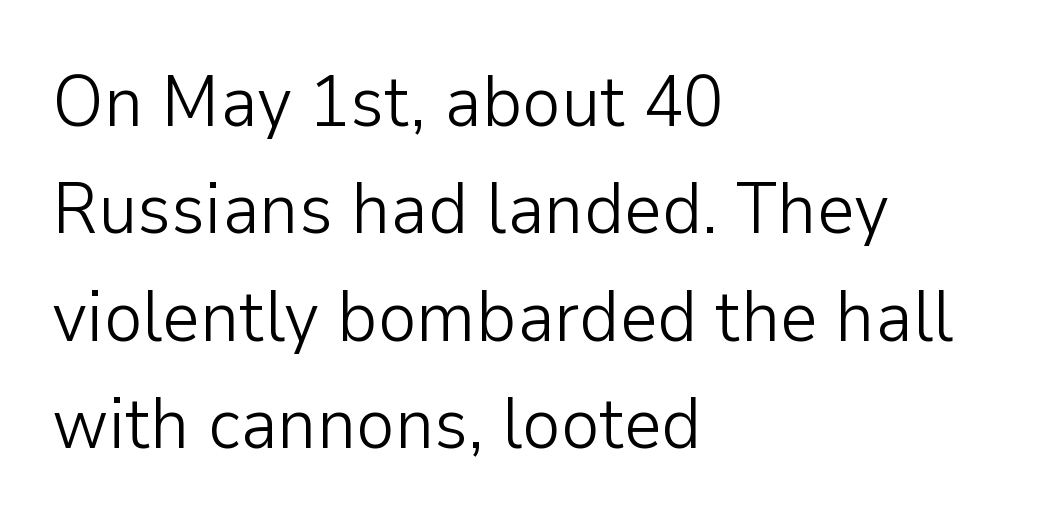
{"serif": "no", "italic": "no", "bold": "no", "weight": "light", "width": "normal", "stroke_contrast": "low", "x_height": "medium", "monospaced": "no", "underline": "no", "align": "left", "line_spacing": "normal", "line_spacing_ratio": 1.47, "letter_spacing": "normal", "letter_spacing_em": 0.0, "glyph_px": 73}
